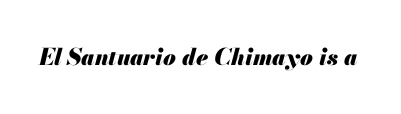
Typographic density is high because the face is bold. Nobody touched the tracking dial on this one. The passage shown leans; its letterforms are oblique. Plain, unruled lines of type.
